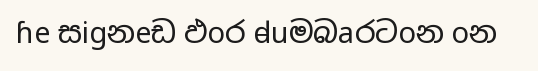
The image shows 29 px regular-weight, wide sans-serif type, upright; set normal letter spacing, not underlined; low stroke contrast and a medium x-height.
